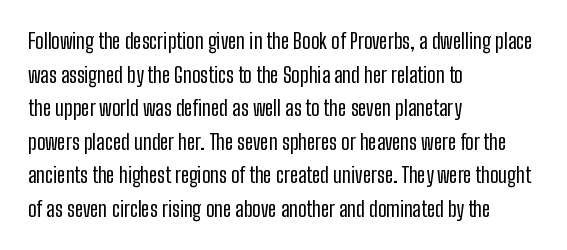
Q: Is the text bold? A: No.
Q: Is the text italic (slanted)? A: No, it is upright.
Q: Is the text underlined? A: No.
Q: How is the paragraph aligned? A: Left-aligned.
Q: Is the spacing between letters normal or unusually wide? A: Normal.
Q: Is the spacing between lines tight, normal or loose? A: Normal.
